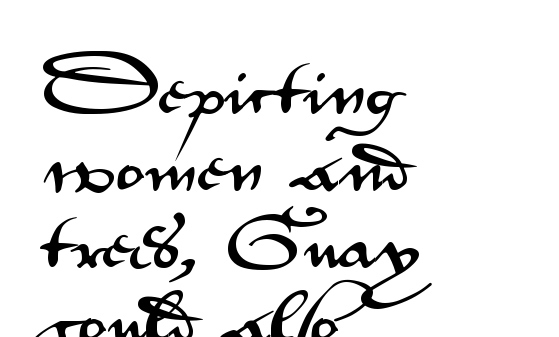
Teacher's note: observe the even left margin — that is flush-left alignment. Descenders hang freely into open space. The typeface chosen for these lines omits serifs. The letterforms sit shoulder to shoulder at normal distance.
